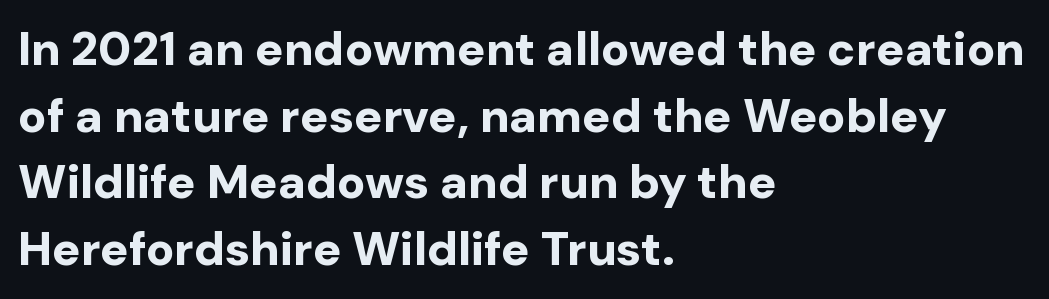
Default kerning and tracking; the words read as compact shapes. Reading down the column, the eye jumps a familiar distance to each next line. Posture: vertical. The rendering anchors every line to the left-hand side. Its strokes are broad and dark, the hallmark of bold type.
